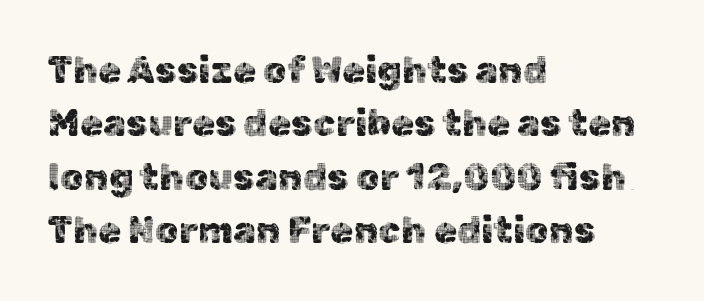
Q: Is the text italic (slanted)? A: No, it is upright.
Q: Is the typeface a serif or a sans-serif typeface? A: Sans-serif.
Q: Is the text underlined? A: No.
Q: How is the paragraph aligned? A: Left-aligned.
Q: Is the spacing between letters normal or unusually wide? A: Normal.
Q: Is the spacing between lines tight, normal or loose? A: Normal.
Q: Width (condensed, normal, or wide)? A: Normal.
Q: x-height? A: Medium.
Q: Monospaced? A: No.
